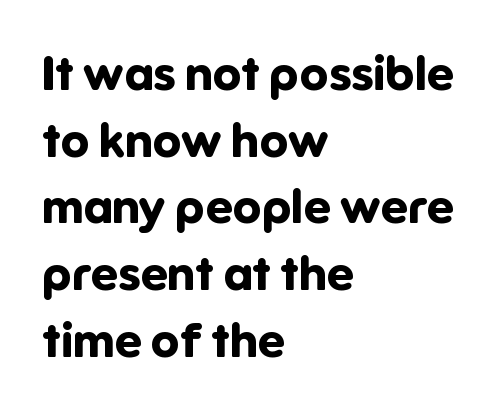
This sample has the flowing, uneven cadence of proportional lettering. Spacing between characters is what you'd get straight out of the box. The lines are quadded left. Designer's note — italics off, roman on. On the weight axis this lands at bold, roughly 700.
